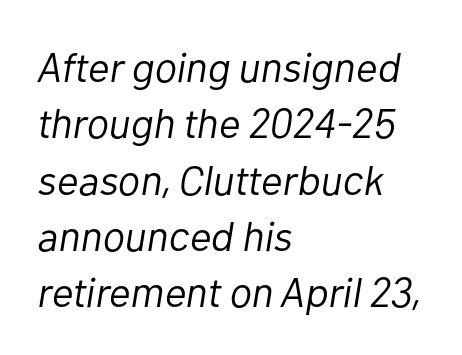
These lines are rendered in a variable-pitch font. A clean baseline with only descenders dipping below it. Weight: in the light-to-regular range. Summary of vertical rhythm: regular, with standard interline spacing. This rendering uses left alignment, leaving the right contour irregular.
